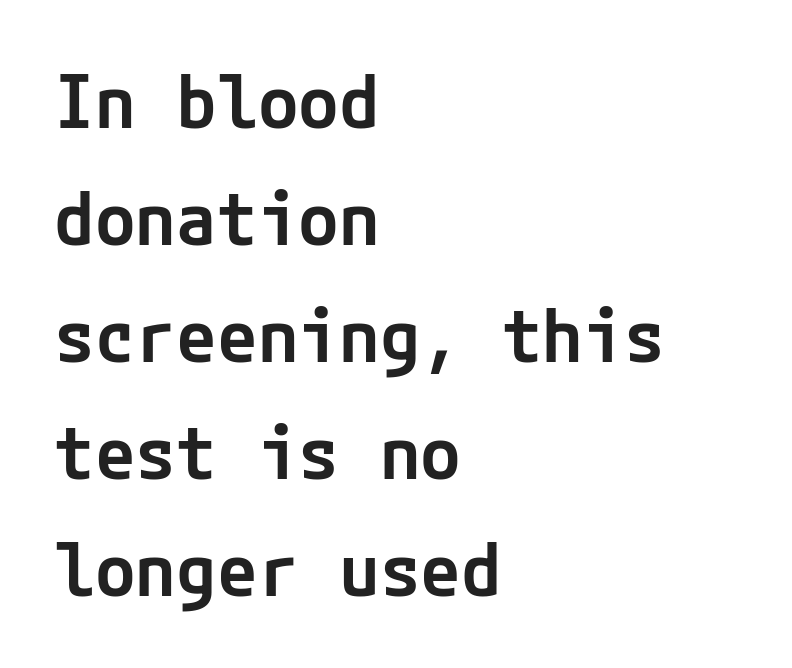
Short and long lines alike share a common starting point at left. Vertical spacing — default. Glyph-to-glyph distance matches everyday printed text. Notice the strokes are somewhat thickened but not fully heavy: this is a semibold. Vertical strokes here are truly vertical.
